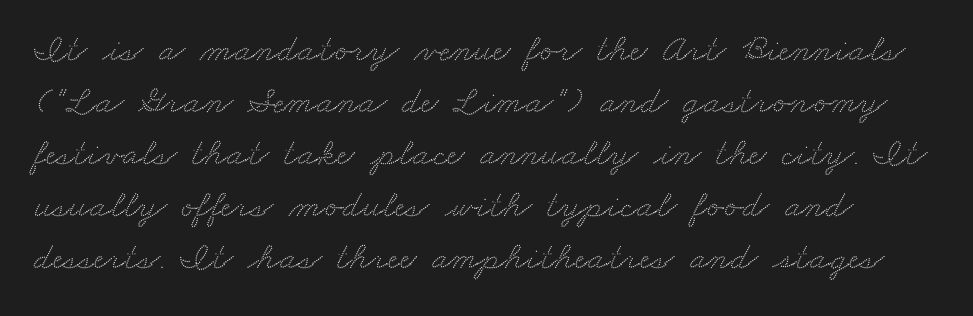
The image shows 38 px wide serif type; set normal line spacing (1.37x), normal letter spacing, not underlined; medium stroke contrast and a small x-height.
